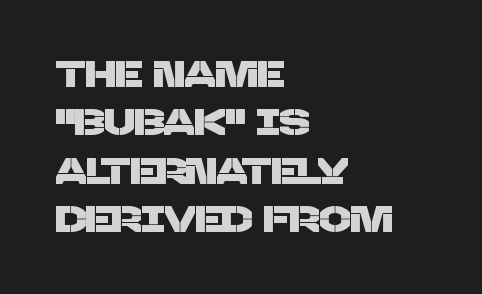
The image shows 37 px sans-serif type; set left-aligned, normal line spacing (1.31x), normal letter spacing, not underlined; low stroke contrast and a large x-height.
